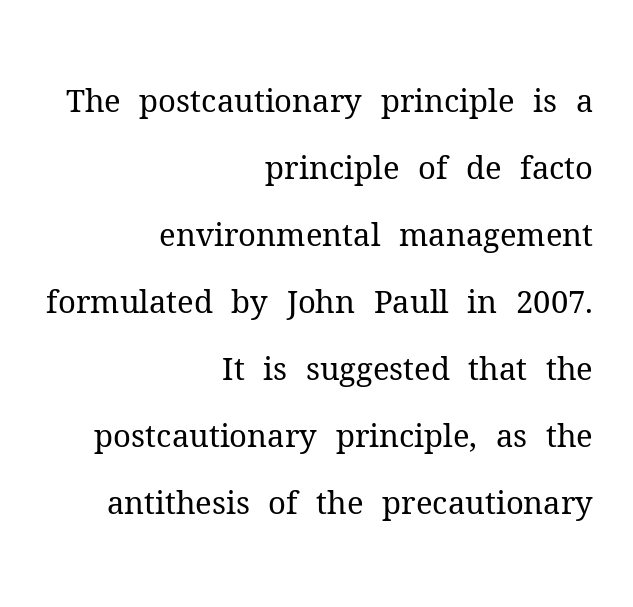
The image shows 31 px regular-weight serif type, upright; set right-aligned, loose line spacing (2.16x), normal letter spacing, not underlined; medium stroke contrast and a medium x-height.
